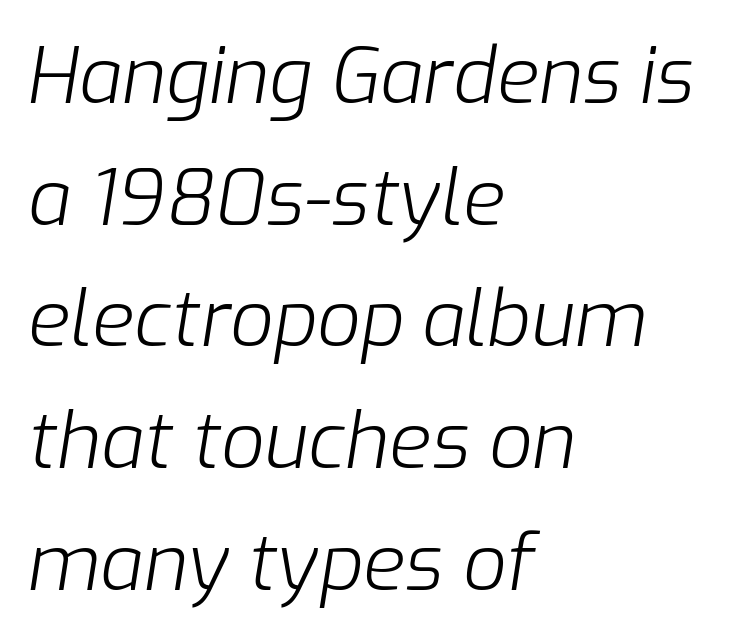
Q: Is the text bold? A: No.
Q: Is the text italic (slanted)? A: Yes, it leans right by about 9 degrees.
Q: Is the text underlined? A: No.
Q: How is the paragraph aligned? A: Left-aligned.
Q: Is the spacing between letters normal or unusually wide? A: Normal.
Q: Is the spacing between lines tight, normal or loose? A: Normal.
Q: Width (condensed, normal, or wide)? A: Normal.
Q: Stroke contrast? A: Low.
Q: x-height? A: Medium.
Q: Monospaced? A: No.
